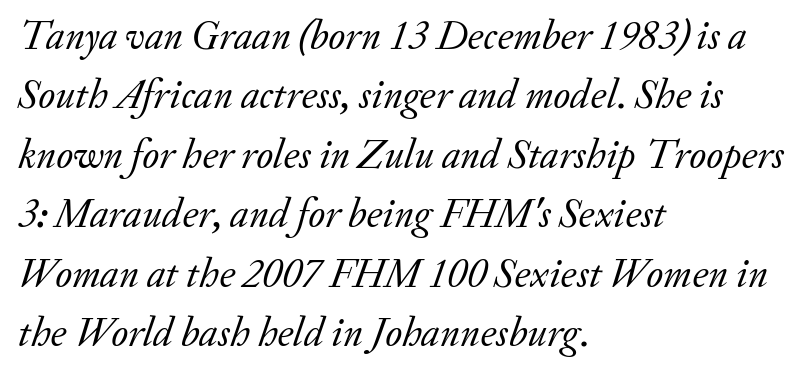
Posture: slanted. Line starts are locked; line ends wander. The gaps between neighbouring characters are ordinary and unremarkable. A clean baseline with only descenders dipping below it. These lines are composed in type with serifs.
